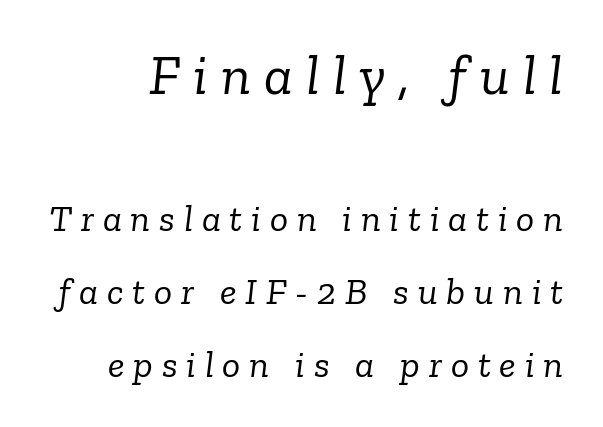
Weight: regular or lighter. The line-height multiplier appears high, well above default. The face used here appears at its bigger size in the upper chunk. Think of a printed novel: that variable character pitch is what you see here.
